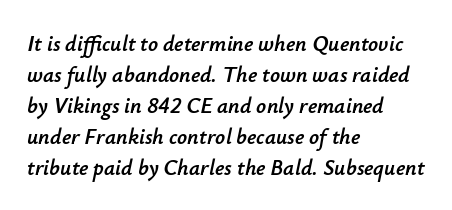
{"italic": "yes", "lean": "right", "slant_degrees": 12, "underline": "no", "align": "left", "line_spacing": "normal", "line_spacing_ratio": 1.41, "letter_spacing": "normal", "letter_spacing_em": 0.0, "glyph_px": 22}
